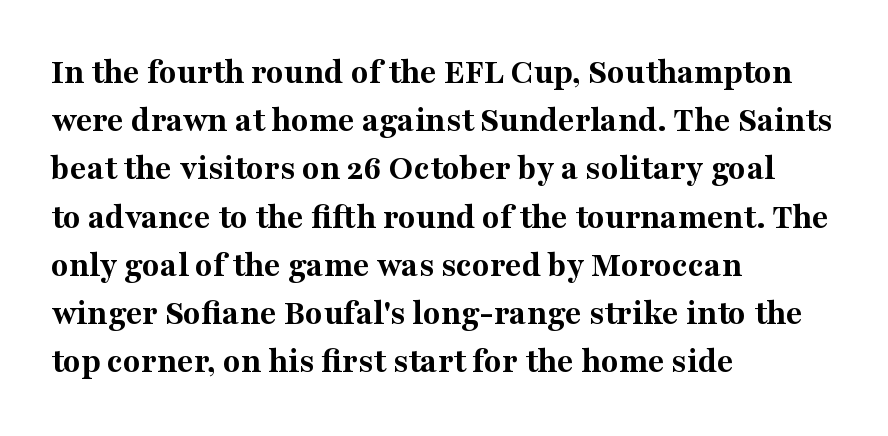
{"serif": "yes", "italic": "no", "bold": "yes", "weight": "bold", "width": "normal", "stroke_contrast": "medium", "x_height": "medium", "monospaced": "no", "underline": "no", "align": "left", "line_spacing": "normal", "line_spacing_ratio": 1.34, "letter_spacing": "normal", "letter_spacing_em": 0.0, "glyph_px": 36}
